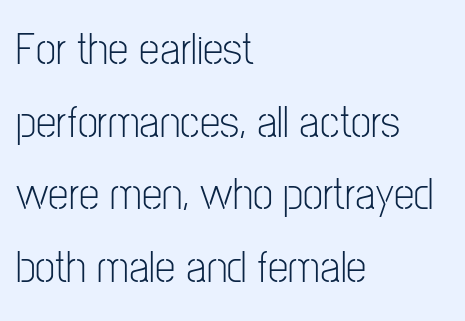
Q: Is the text bold? A: No.
Q: Is the text italic (slanted)? A: No, it is upright.
Q: Is the typeface a serif or a sans-serif typeface? A: Sans-serif.
Q: Is the text underlined? A: No.
Q: How is the paragraph aligned? A: Left-aligned.
Q: Is the spacing between letters normal or unusually wide? A: Normal.
Q: Is the spacing between lines tight, normal or loose? A: Normal.
Q: Width (condensed, normal, or wide)? A: Condensed.
Q: Stroke contrast? A: Low.
Q: x-height? A: Medium.
Q: Monospaced? A: No.
